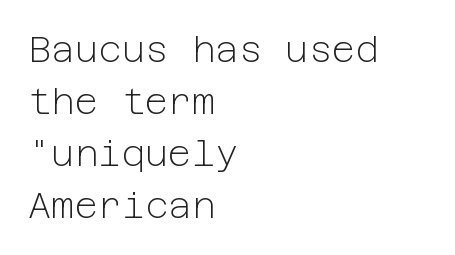
The image shows 36 px light sans-serif type, upright; set left-aligned, normal line spacing (1.44x), normal letter spacing, not underlined; low stroke contrast and a medium x-height.
